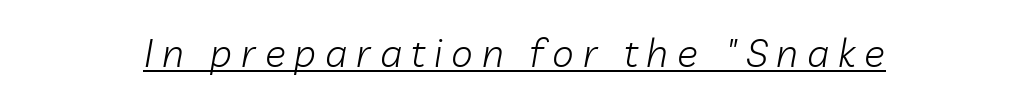
There is plenty of visible air inserted between adjacent glyphs. You could not count columns in this text — the font is proportionally spaced. You can tell it's italic because the verticals aren't actually vertical. The lettering is marked with a stroke running underneath it. The face looks like a standard text weight, possibly lighter.
